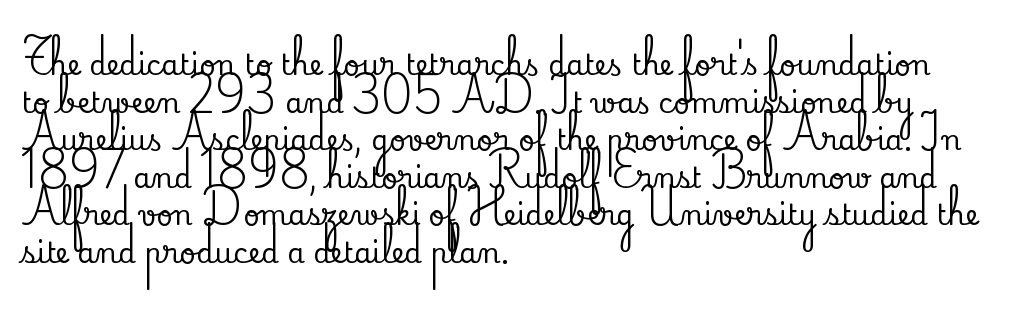
The image shows 28 px serif type, upright; set left-aligned, normal line spacing (1.34x), normal letter spacing, not underlined; low stroke contrast and a small x-height.
